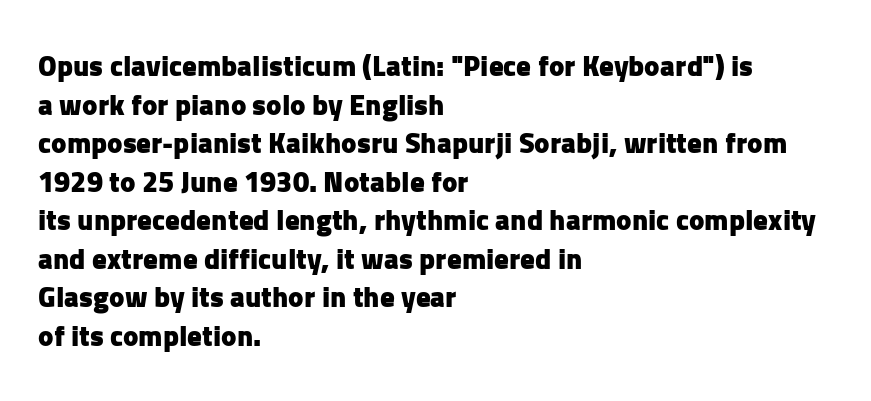
Only glyphs here, with clear space below each row. Between one letter and the next there's only the usual sliver of space. Notice how the stems are strictly vertical — no italics here. Is the block centered? No — it sits flush against the left margin. How heavy is the stroke? Heavy — this is a bold. The line-height multiplier appears to be the usual default.
